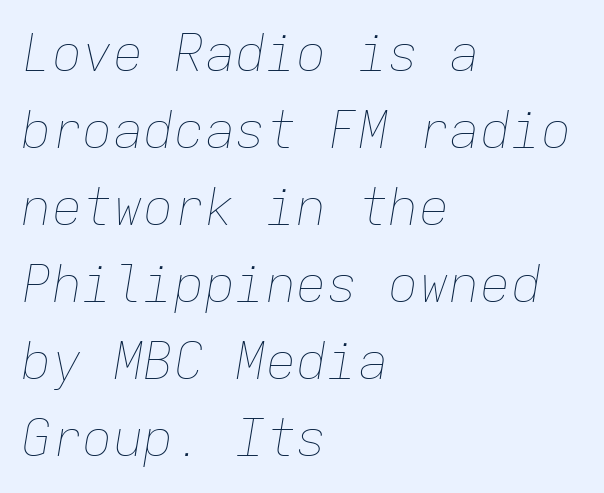
{"italic": "yes", "lean": "right", "slant_degrees": 9, "bold": "no", "weight": "thin", "width": "normal", "stroke_contrast": "low", "x_height": "medium", "monospaced": "yes", "underline": "no", "align": "left", "line_spacing": "normal", "line_spacing_ratio": 1.51, "letter_spacing": "normal", "letter_spacing_em": 0.0, "glyph_px": 51}
